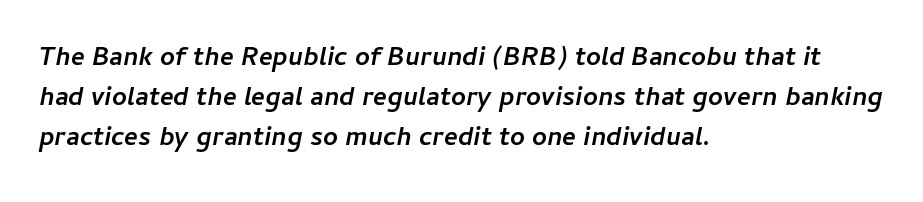
The rows are spaced the way most documents space them. The typography opts for an oblique posture over an upright one. Leftover space on each line is placed entirely after the last word. Underline: absent. Letter spacing: default.
